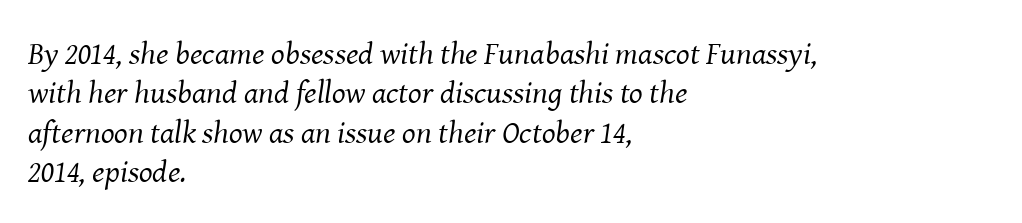
The image shows 32 px regular-weight serif type, italic (leaning right); set left-aligned, line spacing 1.23x, normal letter spacing, not underlined; medium stroke contrast and a medium x-height.
